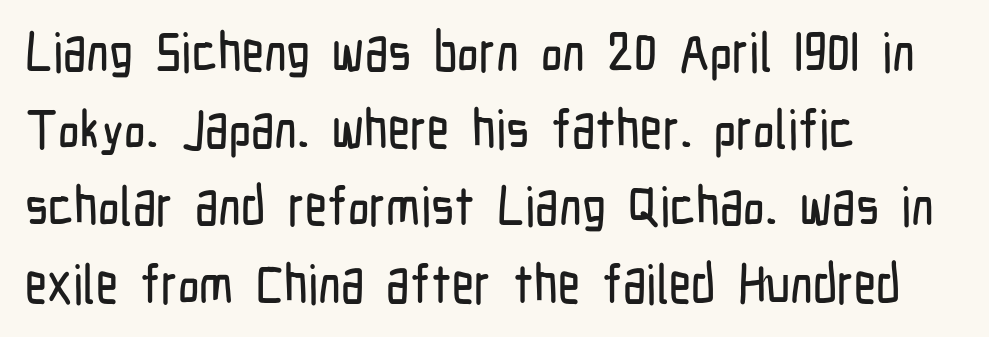
If you drew a ruler down the left edge, every line would touch it. The rendering uses natural spacing where letterforms have individual widths. Compared with typical body copy, the letter spacing here is the same. Vertical strokes here are truly vertical. Line spacing here is normal.
